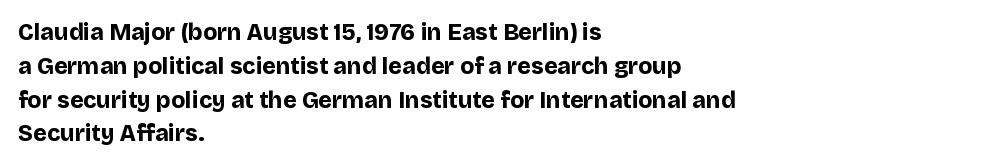
{"italic": "no", "bold": "yes", "underline": "no", "align": "left", "line_spacing": "normal", "line_spacing_ratio": 1.47, "letter_spacing": "normal", "letter_spacing_em": 0.0, "glyph_px": 23}
